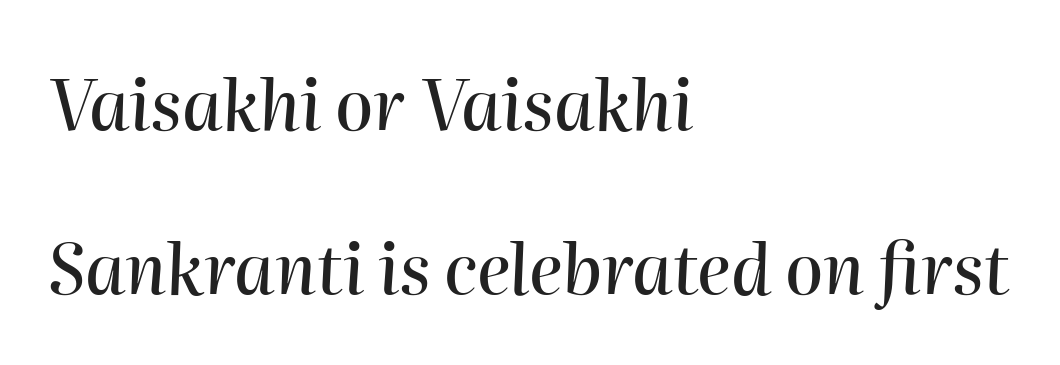
The image shows 69 px text type, italic (leaning right); set left-aligned, loose line spacing (2.38x), normal letter spacing, not underlined; high stroke contrast and a medium x-height.
